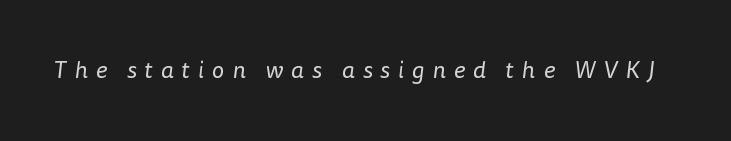
Q: Is the text bold? A: No.
Q: Is the text underlined? A: No.
Q: Is the spacing between letters normal or unusually wide? A: Unusually wide.
